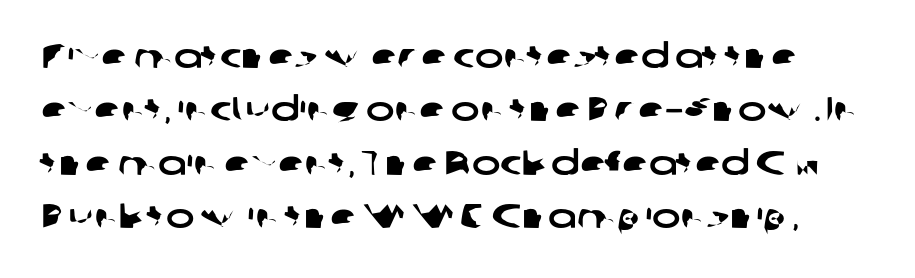
{"serif": "no", "width": "wide", "stroke_contrast": "low", "x_height": "medium", "monospaced": "no", "underline": "no", "line_spacing": "normal", "line_spacing_ratio": 1.57, "letter_spacing": "normal", "letter_spacing_em": 0.0, "glyph_px": 34}
